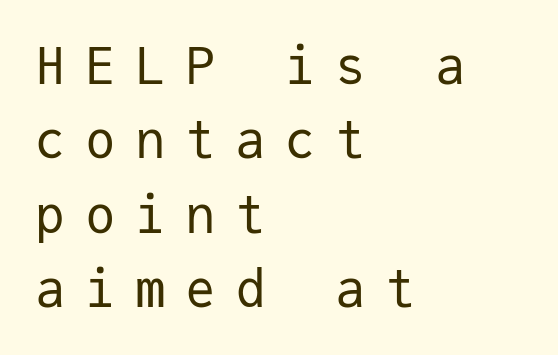
The image shows 51 px regular-weight sans-serif type, upright, monospaced; set left-aligned, normal line spacing (1.46x), unusually wide letter spacing (+0.38 em), not underlined; low stroke contrast and a medium x-height.
